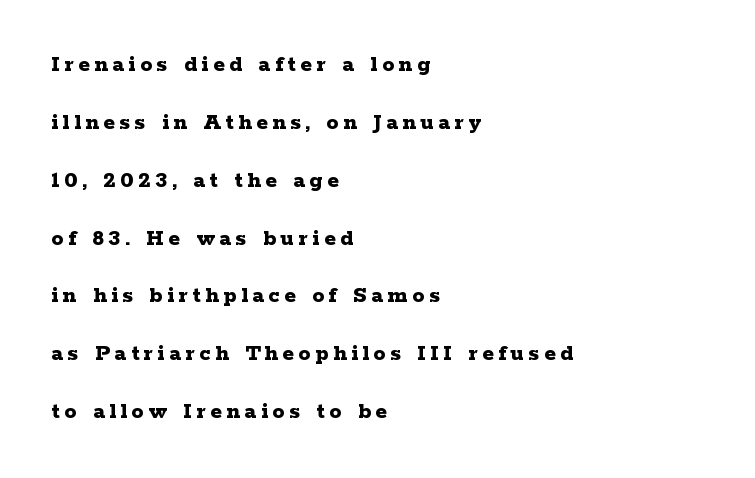
The image shows 24 px bold type, upright; set left-aligned, loose line spacing (2.41x), not underlined.
